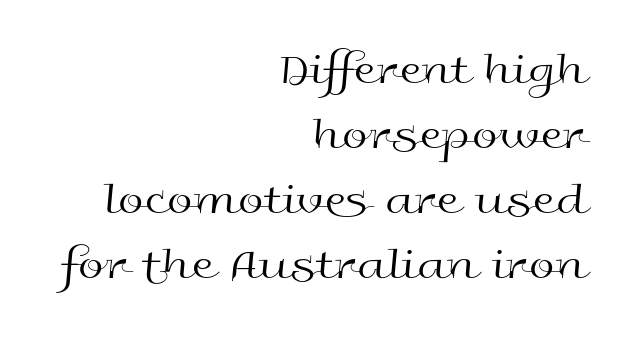
Q: Is the text bold? A: No.
Q: Is the text italic (slanted)? A: No, it is upright.
Q: Is the typeface a serif or a sans-serif typeface? A: Sans-serif.
Q: Is the text underlined? A: No.
Q: How is the paragraph aligned? A: Right-aligned.
Q: Is the spacing between letters normal or unusually wide? A: Normal.
Q: Is the spacing between lines tight, normal or loose? A: Normal.
Q: Width (condensed, normal, or wide)? A: Wide.
Q: x-height? A: Medium.
Q: Monospaced? A: No.
